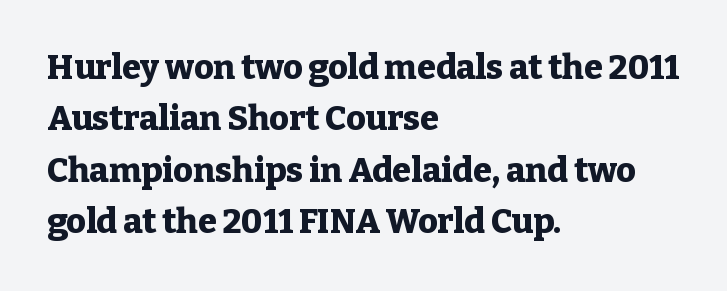
{"serif": "yes", "italic": "no", "bold": "yes", "weight": "heavy", "width": "normal", "stroke_contrast": "low", "x_height": "medium", "monospaced": "no", "underline": "no", "align": "left", "line_spacing": "normal", "line_spacing_ratio": 1.51, "letter_spacing": "normal", "letter_spacing_em": 0.0, "glyph_px": 34}
